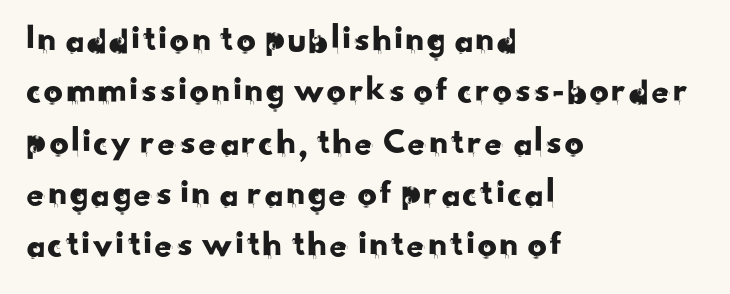
Any mark beneath the type? The region is blank. Regular leading. Think of a printed novel: that variable character pitch is what you see here. Short note: letters normally spaced. The typeface chosen for these lines omits serifs. Is the block centered? No — it sits flush against the left margin.
